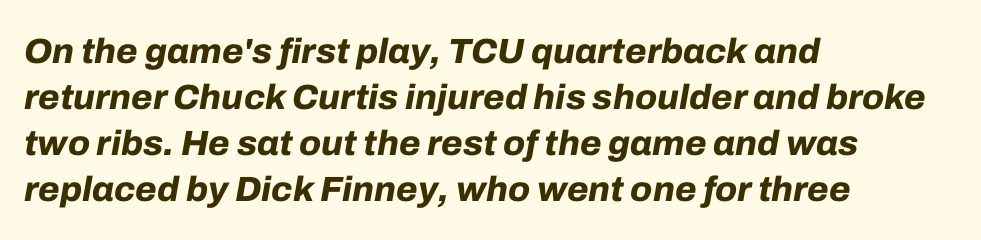
The image shows 35 px bold type, italic (leaning right); set left-aligned, normal line spacing (1.31x), normal letter spacing, not underlined; low stroke contrast and a medium x-height.
